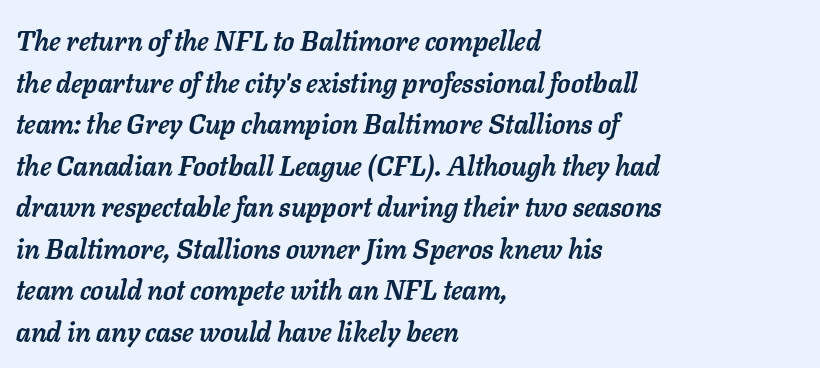
An italicized treatment has been applied to the whole sample. The zone under the glyphs is completely vacant. Spacing between characters is what you'd get straight out of the box. Summary of vertical rhythm: regular, with standard interline spacing. The setting favours the left margin, as ordinary paragraphs usually do.
